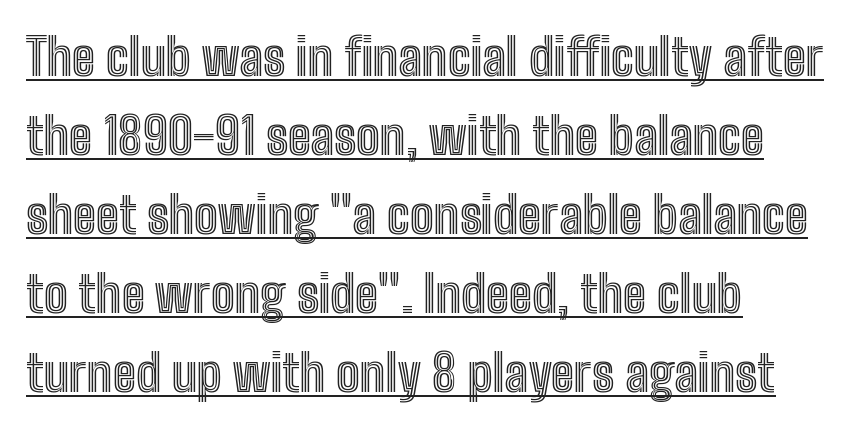
{"italic": "no", "width": "condensed", "x_height": "medium", "monospaced": "no", "underline": "yes", "align": "left", "line_spacing": "normal", "line_spacing_ratio": 1.58, "letter_spacing": "normal", "letter_spacing_em": 0.0, "glyph_px": 50}
